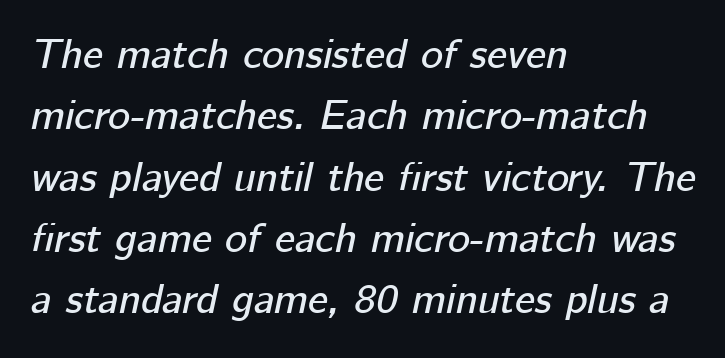
Q: Is the text italic (slanted)? A: Yes, it leans right by about 12 degrees.
Q: Is the text underlined? A: No.
Q: How is the paragraph aligned? A: Left-aligned.
Q: Is the spacing between letters normal or unusually wide? A: Normal.
Q: Is the spacing between lines tight, normal or loose? A: Normal.
Q: Width (condensed, normal, or wide)? A: Normal.
Q: Stroke contrast? A: Low.
Q: x-height? A: Medium.
Q: Monospaced? A: No.
